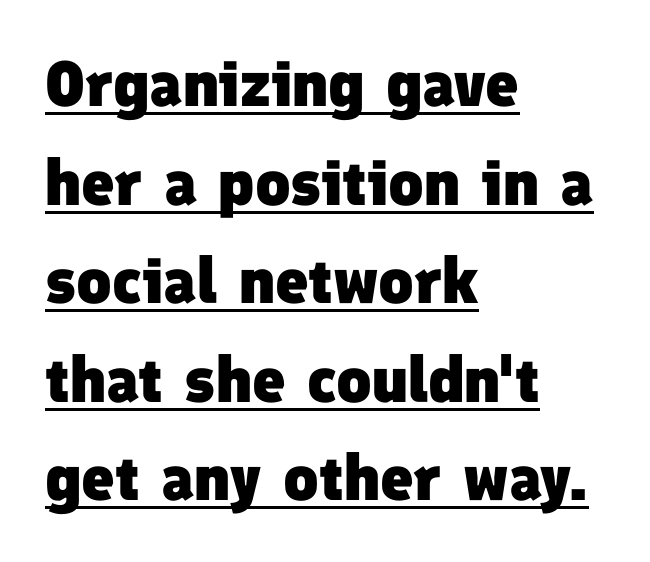
Each word holds together tightly as a unit, with standard inter-letter gaps. These lines sit exactly where default settings would place them. Every row of glyphs begins at an identical x-position on the left. You could not count columns in this text — the font is proportionally spaced. Set as a true bold cut, around the 700 mark.
